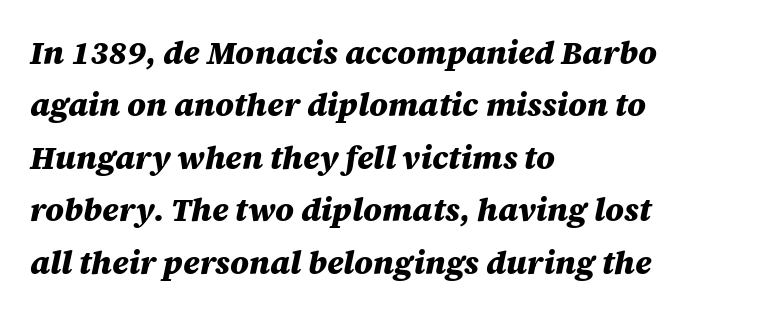
Q: Is the text bold? A: Yes.
Q: Is the text italic (slanted)? A: Yes, it leans right by about 12 degrees.
Q: Is the text underlined? A: No.
Q: How is the paragraph aligned? A: Left-aligned.
Q: Is the spacing between letters normal or unusually wide? A: Normal.
Q: Is the spacing between lines tight, normal or loose? A: Normal.
Q: Width (condensed, normal, or wide)? A: Normal.
Q: Stroke contrast? A: Medium.
Q: x-height? A: Large.
Q: Monospaced? A: No.
